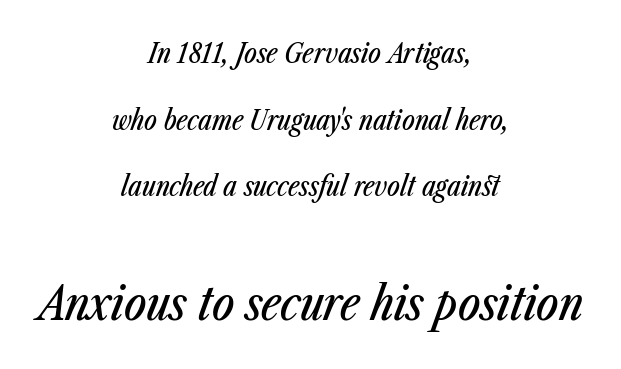
Q: Is the text italic (slanted)? A: Yes, it leans right by about 23 degrees.
Q: Is the text underlined? A: No.
Q: How is the paragraph aligned? A: Centered.
Q: Is the spacing between letters normal or unusually wide? A: Normal.
Q: Is the spacing between lines tight, normal or loose? A: Loose.
Q: Which block of text is set in a larger size, the first (top) or the second (bottom)? A: The second (bottom) one.
Q: Width (condensed, normal, or wide)? A: Condensed.
Q: Stroke contrast? A: Low.
Q: x-height? A: Medium.
Q: Monospaced? A: No.
